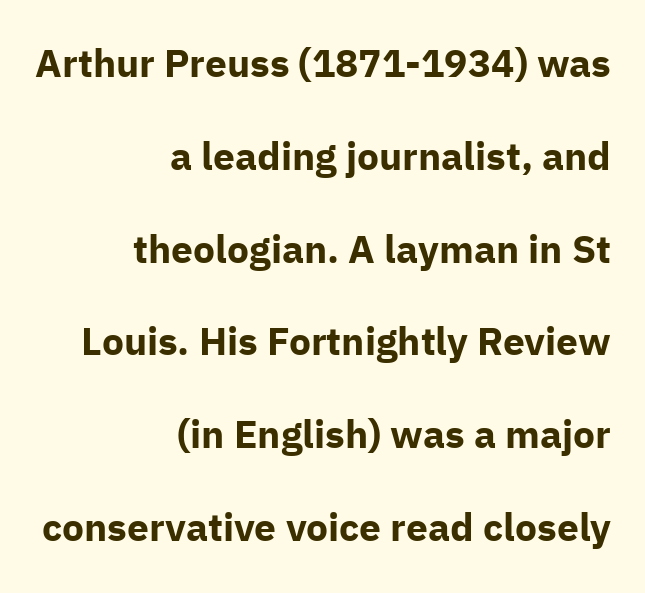
{"serif": "no", "italic": "no", "bold": "yes", "weight": "bold", "width": "normal", "stroke_contrast": "low", "x_height": "medium", "monospaced": "no", "underline": "no", "align": "right", "line_spacing": "loose", "line_spacing_ratio": 2.38, "letter_spacing": "normal", "letter_spacing_em": 0.0, "glyph_px": 39}
